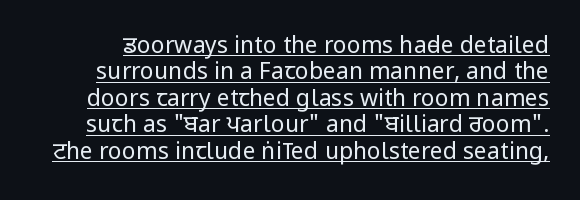
{"italic": "no", "bold": "no", "underline": "yes", "line_spacing": "tight", "line_spacing_ratio": 1.15, "letter_spacing": "normal", "letter_spacing_em": 0.0, "glyph_px": 23}
